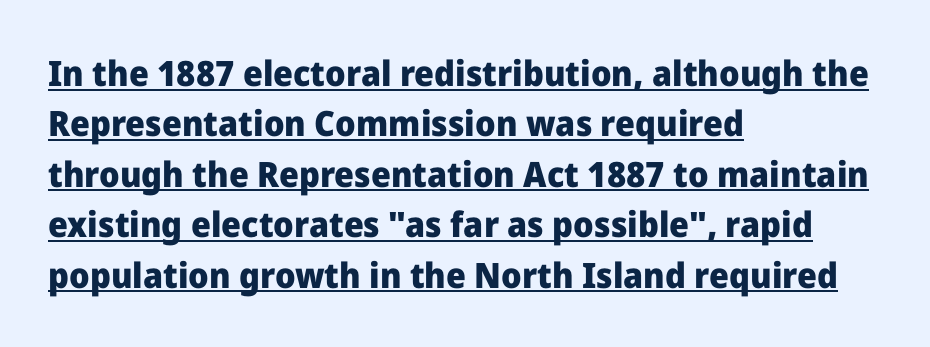
The image shows 35 px heavy sans-serif type, upright; set left-aligned, normal line spacing (1.44x), normal letter spacing, underlined; low stroke contrast and a medium x-height.
